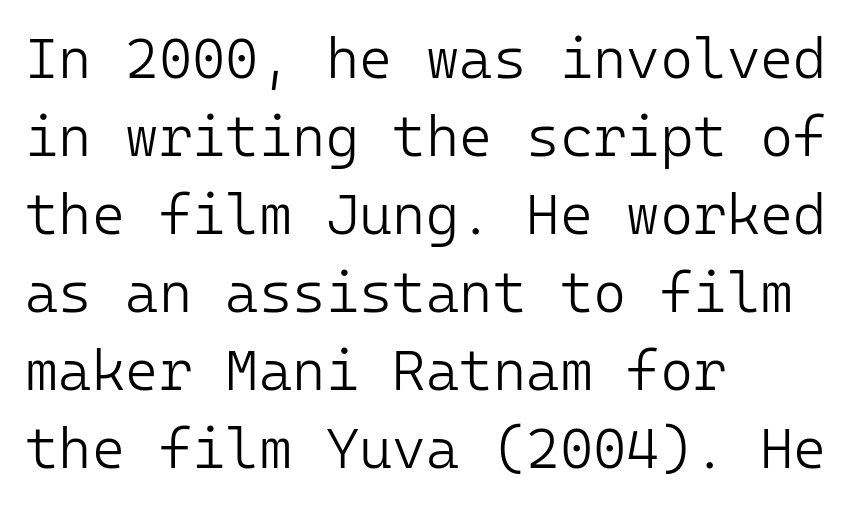
Is there any slant? The stems are plumb. Spacing between characters is what you'd get straight out of the box. The cut favours lightness, reaching ordinary text weight at its darkest. Honestly, the row spacing looks completely unremarkable. Typographically, this falls in the sans-serif category. Underlining? Definitely not there.
